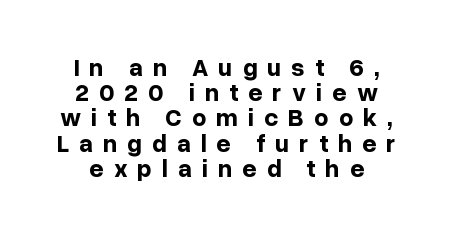
{"italic": "no", "bold": "yes", "underline": "no", "line_spacing": "tight", "line_spacing_ratio": 1.01, "letter_spacing": "wide", "letter_spacing_em": 0.4, "glyph_px": 25}
